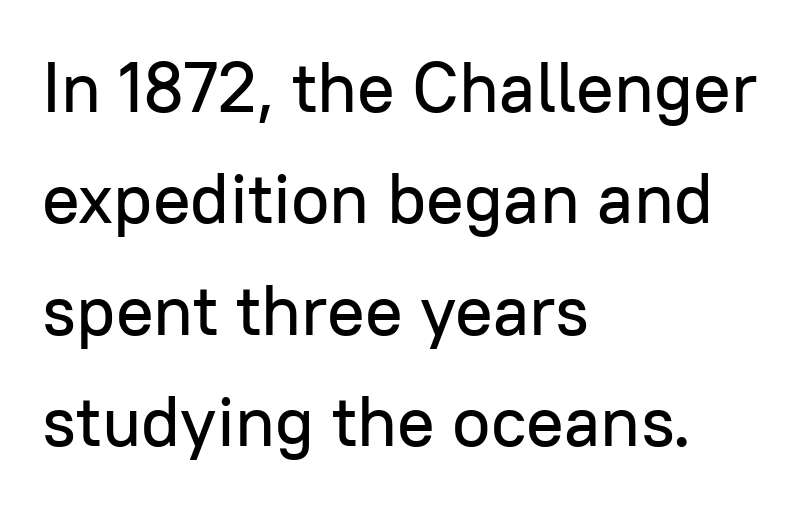
The image shows 70 px sans-serif type, upright; set left-aligned, normal line spacing (1.59x), normal letter spacing, not underlined; low stroke contrast and a medium x-height.
